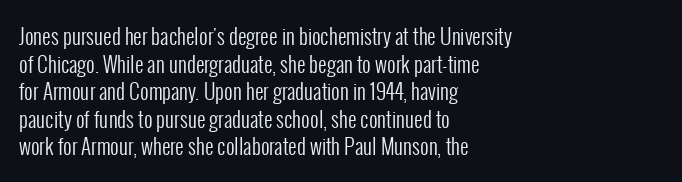
The image shows 21 px text type, upright; set left-aligned, normal line spacing (1.31x), normal letter spacing, not underlined.
